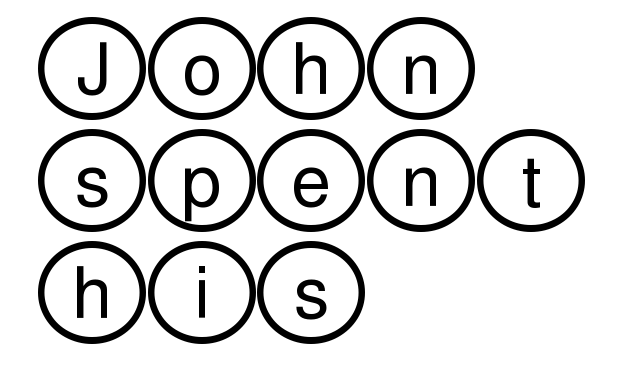
Q: Is the text italic (slanted)? A: No, it is upright.
Q: Is the text underlined? A: No.
Q: How is the paragraph aligned? A: Left-aligned.
Q: Is the spacing between letters normal or unusually wide? A: Normal.
Q: Is the spacing between lines tight, normal or loose? A: Normal.
Q: Width (condensed, normal, or wide)? A: Wide.
Q: x-height? A: Large.
